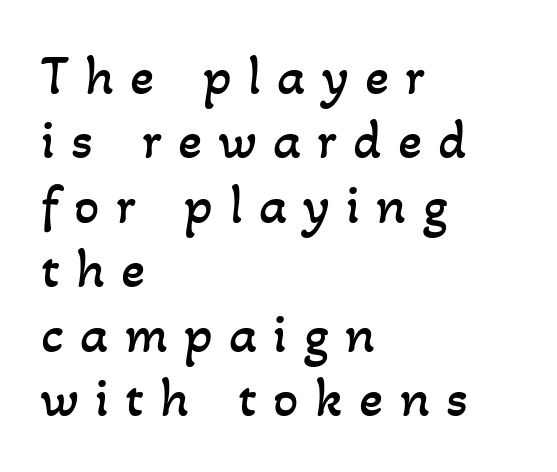
Q: Is the text bold? A: No.
Q: Is the text underlined? A: No.
Q: How is the paragraph aligned? A: Left-aligned.
Q: Is the spacing between letters normal or unusually wide? A: Unusually wide.
Q: Is the spacing between lines tight, normal or loose? A: Tight.
Q: Width (condensed, normal, or wide)? A: Normal.
Q: Stroke contrast? A: Low.
Q: x-height? A: Small.
Q: Monospaced? A: No.
